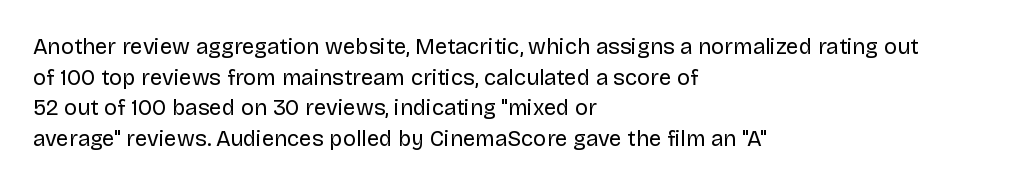
Q: Is the text bold? A: No.
Q: Is the text italic (slanted)? A: No, it is upright.
Q: Is the text underlined? A: No.
Q: How is the paragraph aligned? A: Left-aligned.
Q: Is the spacing between letters normal or unusually wide? A: Normal.
Q: Is the spacing between lines tight, normal or loose? A: Normal.
